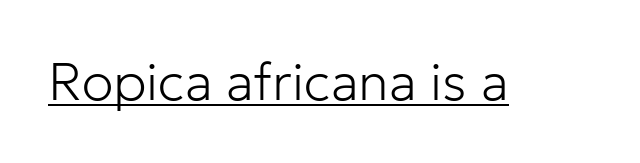
No italicization has been applied; the sample stays upright. Letterform terminals end flat and unadorned throughout the passage. Bold? No — there's no thickening of the strokes. This sample carries an underscore along the baseline area. Each letter keeps its own natural width here, so spacing adapts to shape.
